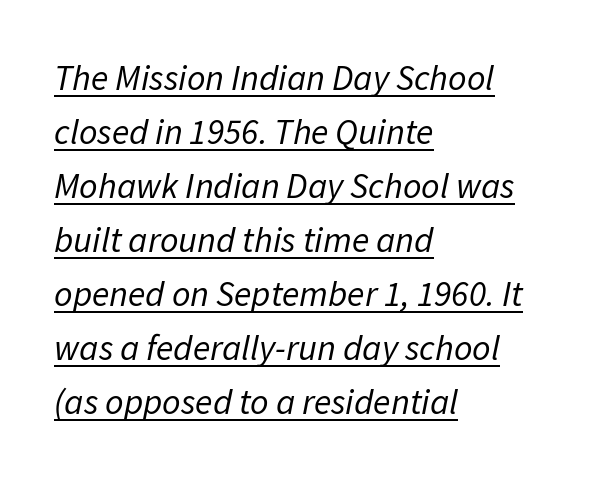
{"italic": "yes", "lean": "right", "slant_degrees": 11, "bold": "no", "weight": "regular", "width": "normal", "stroke_contrast": "low", "x_height": "medium", "monospaced": "no", "underline": "yes", "align": "left", "line_spacing": "normal", "line_spacing_ratio": 1.5, "letter_spacing": "normal", "letter_spacing_em": 0.0, "glyph_px": 36}
